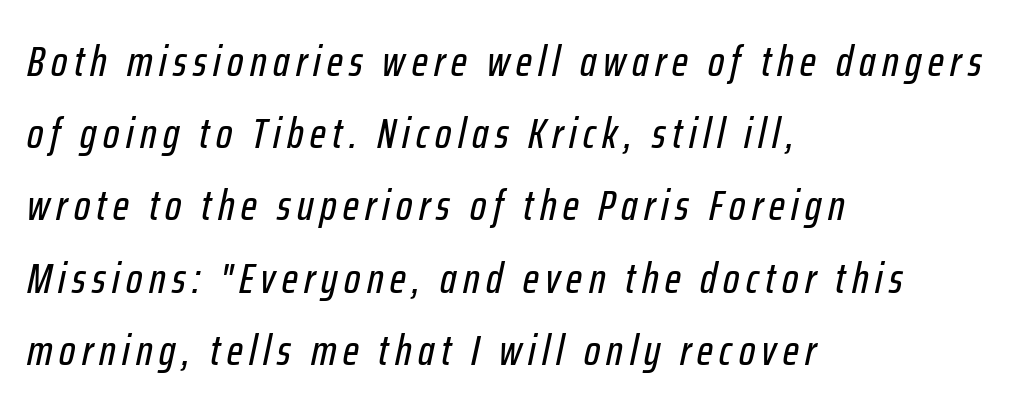
Q: Is the text italic (slanted)? A: Yes, it leans right by about 12 degrees.
Q: Is the text underlined? A: No.
Q: How is the paragraph aligned? A: Left-aligned.
Q: Is the spacing between lines tight, normal or loose? A: Normal.
Q: Width (condensed, normal, or wide)? A: Condensed.
Q: Stroke contrast? A: Low.
Q: x-height? A: Medium.
Q: Monospaced? A: No.
